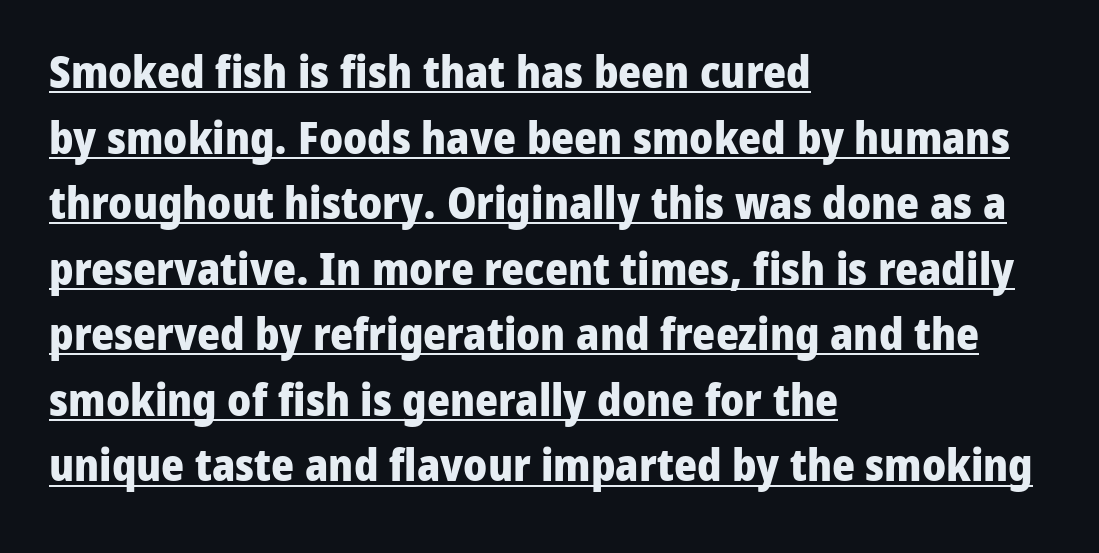
The sample has been set heavy, in full bold. Line beginnings align vertically; line endings do not. Each letter's strokes conclude bluntly, with no projecting serifs. Horizontal bands of white between lines are of average thickness.
